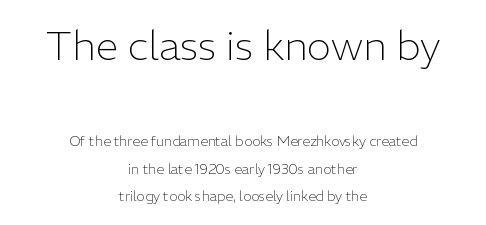
{"serif": "no", "italic": "no", "bold": "no", "weight": "light", "width": "normal", "stroke_contrast": "low", "x_height": "medium", "monospaced": "no", "underline": "no", "align": "center", "line_spacing": "loose", "line_spacing_ratio": 1.96, "letter_spacing": "normal", "letter_spacing_em": 0.0, "larger_block": "first", "size_ratio": 2.93, "glyph_px": 41}
